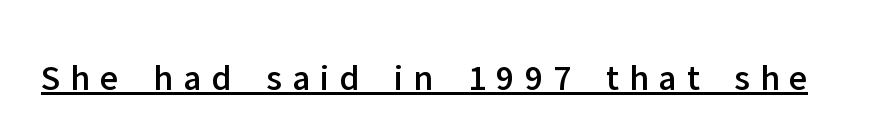
Q: Is the text italic (slanted)? A: No, it is upright.
Q: Is the typeface a serif or a sans-serif typeface? A: Sans-serif.
Q: Is the text underlined? A: Yes.
Q: Is the spacing between letters normal or unusually wide? A: Unusually wide.
Q: Width (condensed, normal, or wide)? A: Normal.
Q: Stroke contrast? A: Low.
Q: x-height? A: Medium.
Q: Monospaced? A: No.
